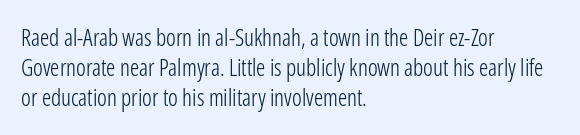
Q: Is the text bold? A: No.
Q: Is the text italic (slanted)? A: No, it is upright.
Q: Is the text underlined? A: No.
Q: How is the paragraph aligned? A: Left-aligned.
Q: Is the spacing between letters normal or unusually wide? A: Normal.
Q: Is the spacing between lines tight, normal or loose? A: Normal.
